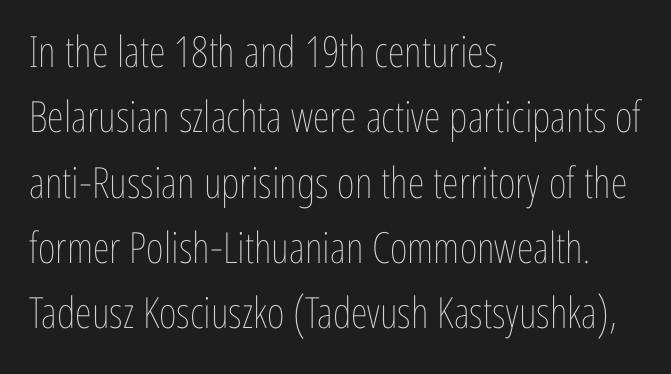
The image shows 43 px thin, condensed type, upright; set left-aligned, normal line spacing (1.52x), normal letter spacing, not underlined; low stroke contrast and a medium x-height.
